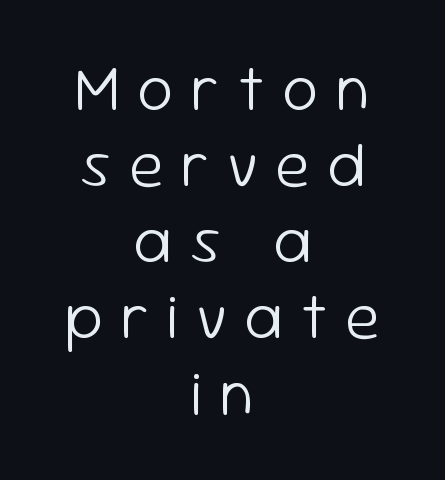
Q: Is the text bold? A: No.
Q: Is the text italic (slanted)? A: No, it is upright.
Q: Is the typeface a serif or a sans-serif typeface? A: Sans-serif.
Q: Is the text underlined? A: No.
Q: How is the paragraph aligned? A: Centered.
Q: Is the spacing between letters normal or unusually wide? A: Unusually wide.
Q: Width (condensed, normal, or wide)? A: Normal.
Q: Stroke contrast? A: Low.
Q: x-height? A: Medium.
Q: Monospaced? A: No.
